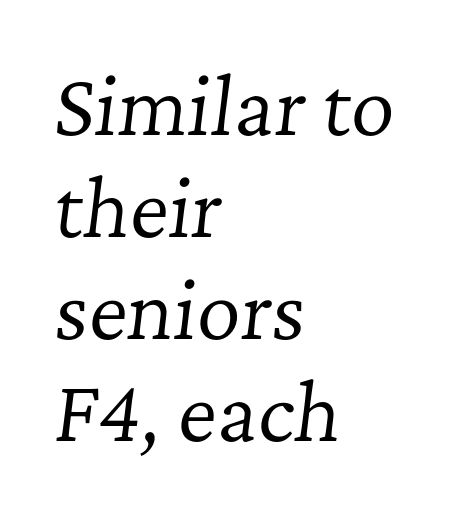
The image shows 76 px regular-weight serif type, italic (leaning right); set left-aligned, normal line spacing (1.34x), normal letter spacing, not underlined; low stroke contrast and a medium x-height.
